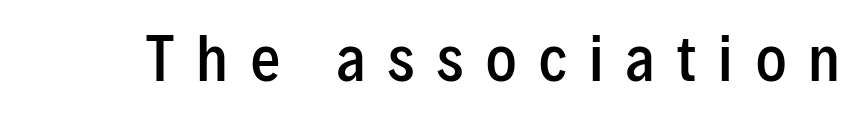
Q: Is the text bold? A: Semi-bold.
Q: Is the text italic (slanted)? A: No, it is upright.
Q: Is the typeface a serif or a sans-serif typeface? A: Sans-serif.
Q: Is the text underlined? A: No.
Q: Is the spacing between letters normal or unusually wide? A: Unusually wide.
Q: Width (condensed, normal, or wide)? A: Condensed.
Q: Stroke contrast? A: Low.
Q: x-height? A: Medium.
Q: Monospaced? A: No.
